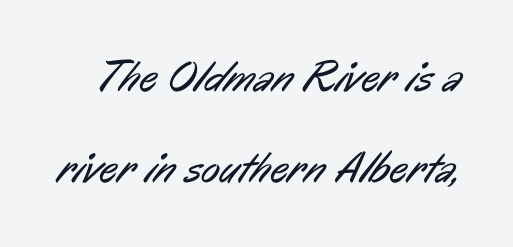
{"serif": "no", "bold": "no", "weight": "regular", "width": "condensed", "stroke_contrast": "low", "x_height": "medium", "monospaced": "no", "underline": "no", "line_spacing": "loose", "line_spacing_ratio": 2.07, "letter_spacing": "normal", "letter_spacing_em": 0.0, "glyph_px": 44}
